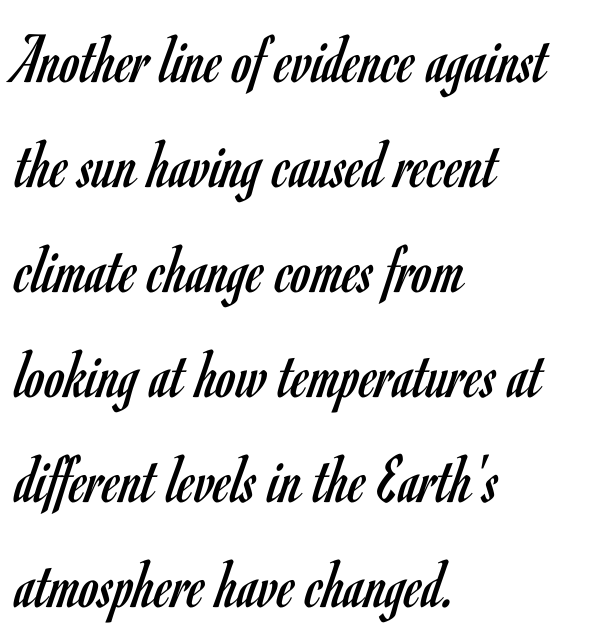
Q: Is the text bold? A: No.
Q: Is the text italic (slanted)? A: Yes.
Q: Is the typeface a serif or a sans-serif typeface? A: Sans-serif.
Q: Is the text underlined? A: No.
Q: How is the paragraph aligned? A: Left-aligned.
Q: Is the spacing between letters normal or unusually wide? A: Normal.
Q: Is the spacing between lines tight, normal or loose? A: Normal.
Q: Width (condensed, normal, or wide)? A: Condensed.
Q: Stroke contrast? A: Low.
Q: x-height? A: Small.
Q: Monospaced? A: No.
